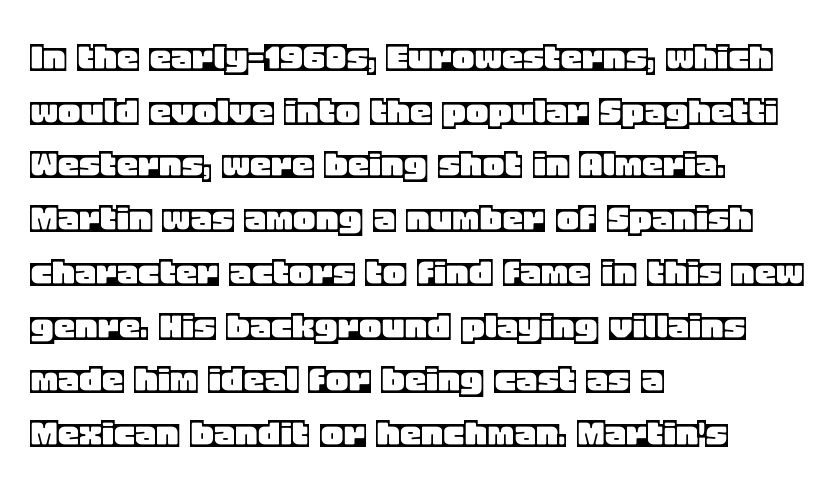
You could call the tracking neutral — neither tight nor loose. The rendering uses a moderate line-height, typical for paragraphs. Proportional: the letters do not fall into vertical columns. This is the regular roman posture of the typeface. All the whitespace from short lines collects on the right. The space beneath each line is pristine and unruled.
